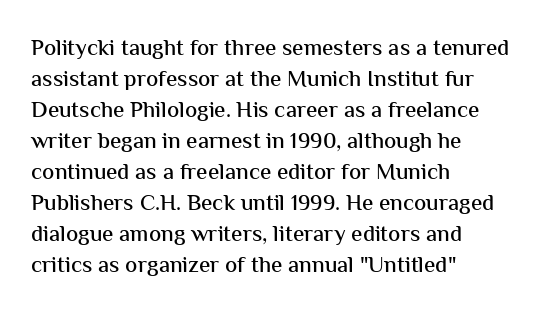
Q: Is the text italic (slanted)? A: No, it is upright.
Q: Is the text underlined? A: No.
Q: How is the paragraph aligned? A: Left-aligned.
Q: Is the spacing between letters normal or unusually wide? A: Normal.
Q: Is the spacing between lines tight, normal or loose? A: Normal.
